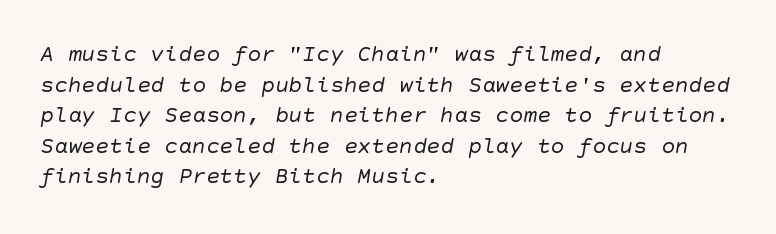
{"bold": "no", "underline": "no", "align": "left", "line_spacing": "normal", "line_spacing_ratio": 1.33, "letter_spacing": "normal", "letter_spacing_em": 0.0, "glyph_px": 23}
